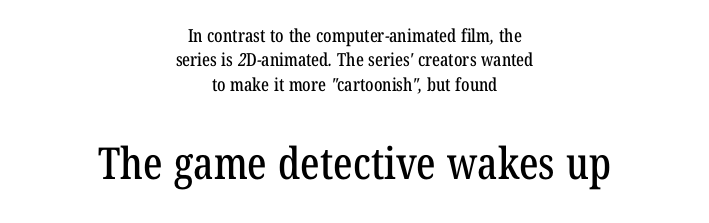
This sample is center-justified, so both line endings float freely. Lines of text with bare space underneath. Baseline-to-baseline distance is the conventional proportion of letter height. Tracking here is standard; glyphs follow each other at the usual distance. Each letter keeps its own natural width here, so spacing adapts to shape.
